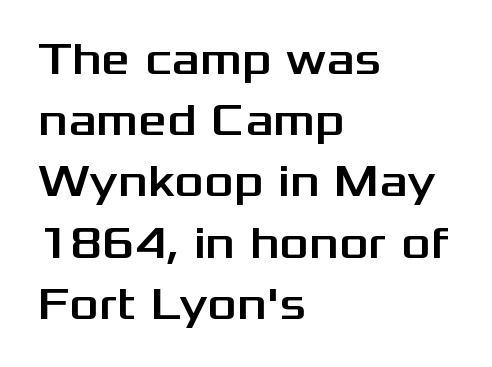
Q: Is the text italic (slanted)? A: No, it is upright.
Q: Is the typeface a serif or a sans-serif typeface? A: Sans-serif.
Q: Is the text underlined? A: No.
Q: How is the paragraph aligned? A: Left-aligned.
Q: Is the spacing between letters normal or unusually wide? A: Normal.
Q: Is the spacing between lines tight, normal or loose? A: Normal.
Q: Width (condensed, normal, or wide)? A: Wide.
Q: Stroke contrast? A: Medium.
Q: x-height? A: Medium.
Q: Monospaced? A: No.
